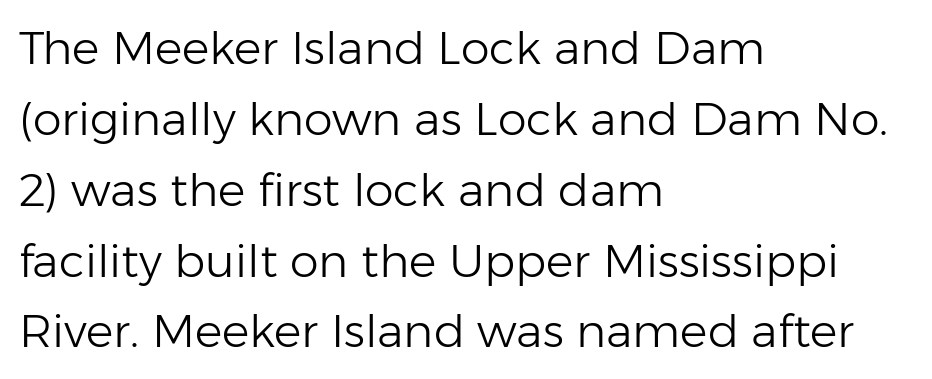
{"serif": "no", "italic": "no", "bold": "no", "weight": "light", "width": "normal", "stroke_contrast": "low", "x_height": "medium", "monospaced": "no", "underline": "no", "align": "left", "line_spacing": "normal", "line_spacing_ratio": 1.54, "letter_spacing": "normal", "letter_spacing_em": 0.0, "glyph_px": 46}
